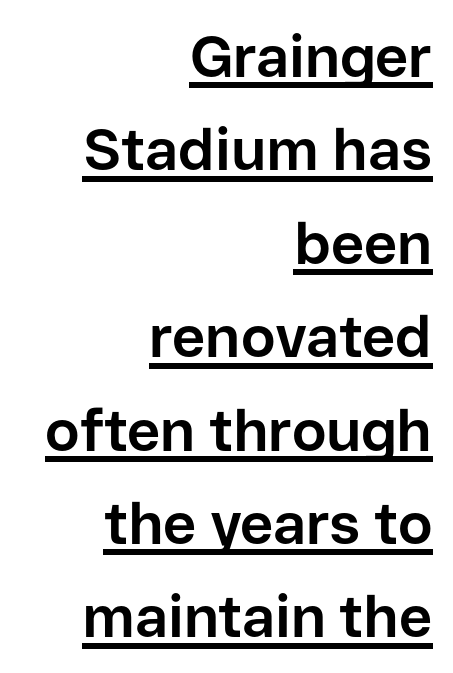
Q: Is the text bold? A: Yes.
Q: Is the text italic (slanted)? A: No, it is upright.
Q: Is the typeface a serif or a sans-serif typeface? A: Sans-serif.
Q: Is the text underlined? A: Yes.
Q: How is the paragraph aligned? A: Right-aligned.
Q: Is the spacing between letters normal or unusually wide? A: Normal.
Q: Is the spacing between lines tight, normal or loose? A: Normal.
Q: Width (condensed, normal, or wide)? A: Normal.
Q: Stroke contrast? A: Low.
Q: x-height? A: Medium.
Q: Monospaced? A: No.
